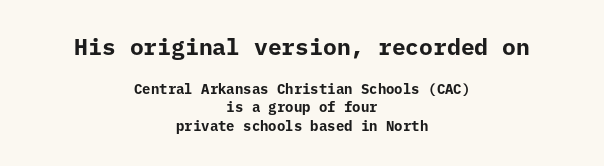
The area under the type is left untouched. Posture: upright roman. Line starts and ends both wander, symmetrically. Normally led — the rows are evenly, conventionally spaced.
